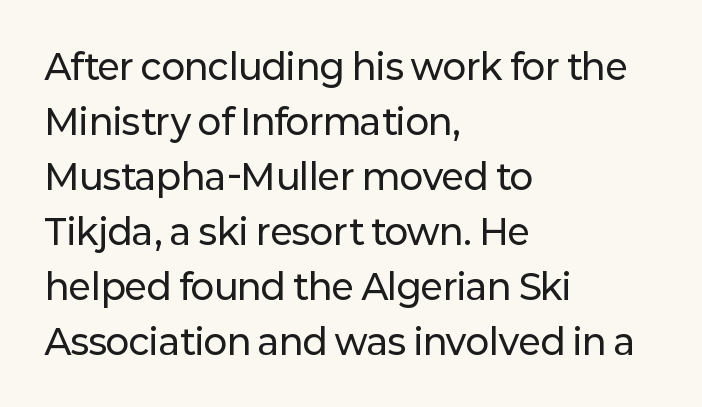
The image shows 35 px sans-serif type, upright; set left-aligned, normal line spacing (1.57x), normal letter spacing, not underlined; low stroke contrast and a medium x-height.
